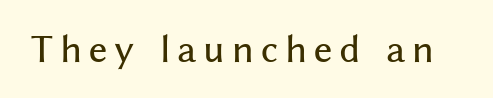
Q: Is the text italic (slanted)? A: No, it is upright.
Q: Is the typeface a serif or a sans-serif typeface? A: Sans-serif.
Q: Is the text underlined? A: No.
Q: Is the spacing between letters normal or unusually wide? A: Unusually wide.
Q: Width (condensed, normal, or wide)? A: Normal.
Q: Stroke contrast? A: Medium.
Q: x-height? A: Medium.
Q: Monospaced? A: No.
